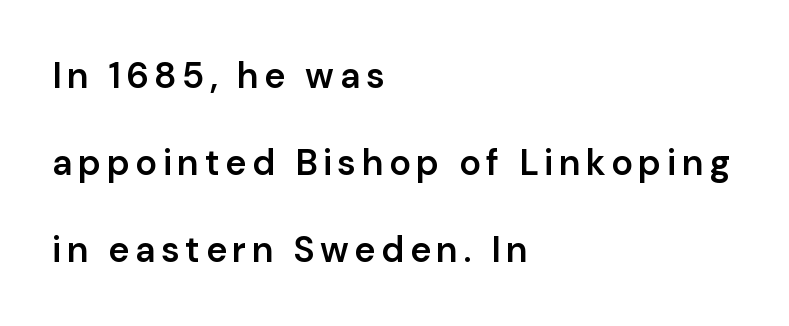
Q: Is the text bold? A: Semi-bold.
Q: Is the text italic (slanted)? A: No, it is upright.
Q: Is the typeface a serif or a sans-serif typeface? A: Sans-serif.
Q: Is the text underlined? A: No.
Q: How is the paragraph aligned? A: Left-aligned.
Q: Is the spacing between lines tight, normal or loose? A: Loose.
Q: Width (condensed, normal, or wide)? A: Normal.
Q: Stroke contrast? A: Low.
Q: x-height? A: Medium.
Q: Monospaced? A: No.
